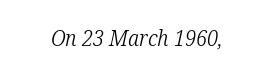
Compared with typical body copy, the letter spacing here is the same. Style check: oblique. Stems here are at most as thick as an everyday book face. Bare-footed words on every line.
